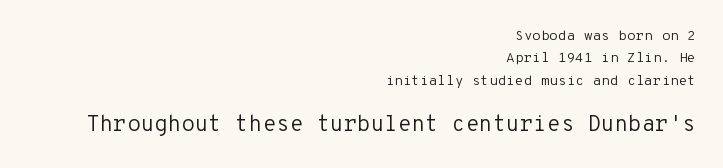
{"italic": "no", "bold": "no", "underline": "no", "align": "right", "line_spacing": "normal", "line_spacing_ratio": 1.59, "letter_spacing": "normal", "letter_spacing_em": 0.0, "larger_block": "second", "size_ratio": 1.57, "glyph_px": 22}
